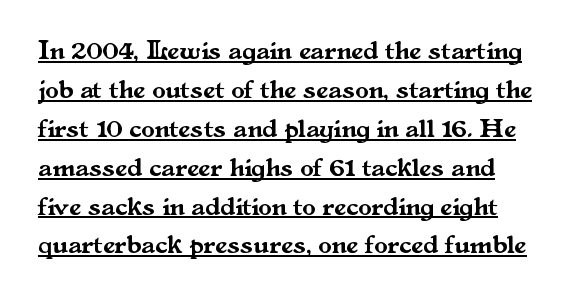
Q: Is the text italic (slanted)? A: No, it is upright.
Q: Is the text underlined? A: Yes.
Q: Is the spacing between letters normal or unusually wide? A: Normal.
Q: Is the spacing between lines tight, normal or loose? A: Normal.
